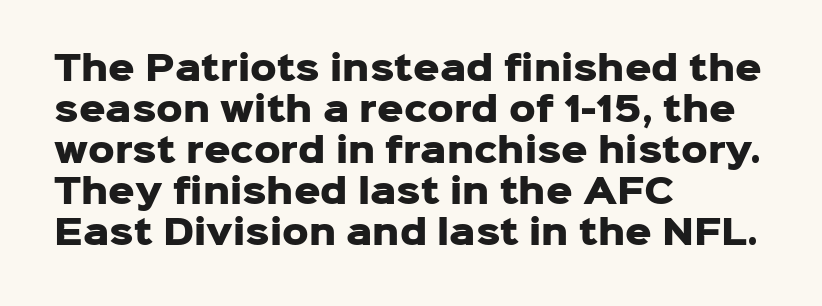
{"serif": "no", "italic": "no", "bold": "yes", "weight": "heavy", "width": "normal", "stroke_contrast": "low", "x_height": "medium", "monospaced": "no", "underline": "no", "align": "left", "line_spacing_ratio": 1.24, "letter_spacing": "normal", "letter_spacing_em": 0.0, "glyph_px": 33}
